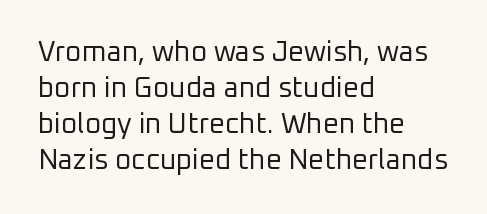
Proportional: the letters do not fall into vertical columns. Observe the ordinary spacing: letters are neighbours, not strangers. These lines sit exactly where default settings would place them. Line starts are locked; line ends wander. You can tell from the bare stems that sans-serif type was used.
